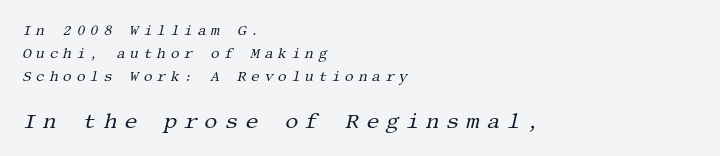
{"italic": "yes", "lean": "right", "slant_degrees": 13, "bold": "no", "underline": "no", "align": "left", "line_spacing": "normal", "line_spacing_ratio": 1.66, "letter_spacing": "wide", "letter_spacing_em": 0.32, "larger_block": "second", "size_ratio": 1.5, "glyph_px": 21}
